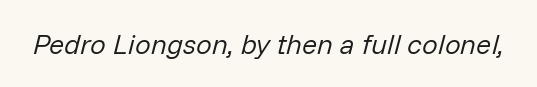
Q: Is the text bold? A: No.
Q: Is the text italic (slanted)? A: Yes, it leans right by about 14 degrees.
Q: Is the text underlined? A: No.
Q: Is the spacing between letters normal or unusually wide? A: Normal.
Q: Width (condensed, normal, or wide)? A: Normal.
Q: Stroke contrast? A: Low.
Q: x-height? A: Medium.
Q: Monospaced? A: No.
